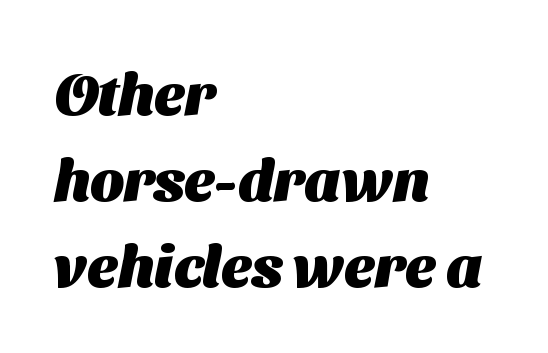
Q: Is the text bold? A: Yes.
Q: Is the typeface a serif or a sans-serif typeface? A: Sans-serif.
Q: Is the text underlined? A: No.
Q: How is the paragraph aligned? A: Left-aligned.
Q: Is the spacing between letters normal or unusually wide? A: Normal.
Q: Is the spacing between lines tight, normal or loose? A: Normal.
Q: Width (condensed, normal, or wide)? A: Normal.
Q: Stroke contrast? A: Medium.
Q: x-height? A: Medium.
Q: Monospaced? A: No.
